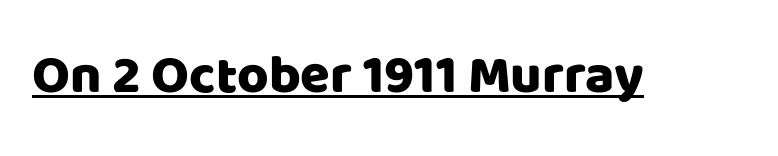
The image shows 54 px sans-serif type, upright; set normal letter spacing, underlined; low stroke contrast and a large x-height.
